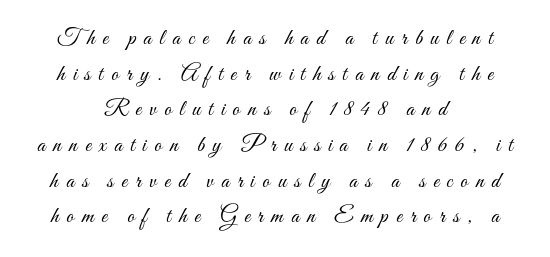
{"bold": "no", "underline": "no", "align": "center", "line_spacing": "normal", "line_spacing_ratio": 1.55, "letter_spacing": "wide", "letter_spacing_em": 0.34, "glyph_px": 23}
